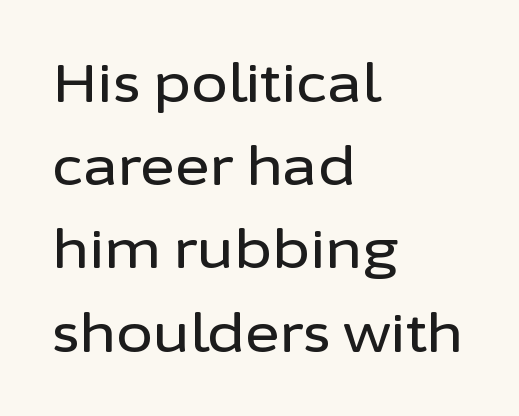
Q: Is the text italic (slanted)? A: No, it is upright.
Q: Is the typeface a serif or a sans-serif typeface? A: Sans-serif.
Q: Is the text underlined? A: No.
Q: How is the paragraph aligned? A: Left-aligned.
Q: Is the spacing between letters normal or unusually wide? A: Normal.
Q: Is the spacing between lines tight, normal or loose? A: Normal.
Q: Width (condensed, normal, or wide)? A: Normal.
Q: Stroke contrast? A: Low.
Q: x-height? A: Medium.
Q: Monospaced? A: No.
